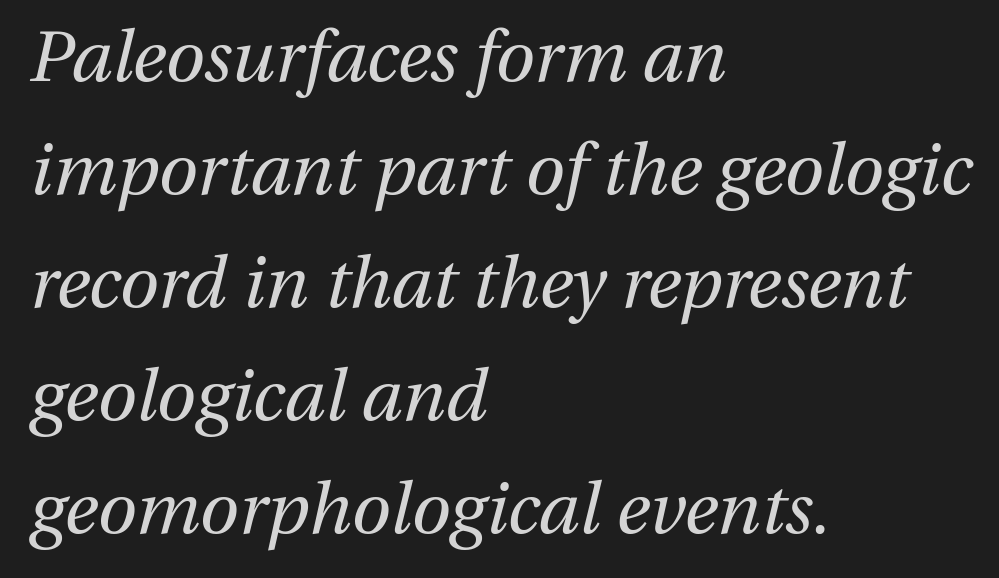
Glyph-to-glyph distance matches everyday printed text. Do the characters align in a grid? No, the font is proportional. Line spacing here is normal. The letters look calm and open, with moderate or lighter stems. Designer's note — italics engaged.
